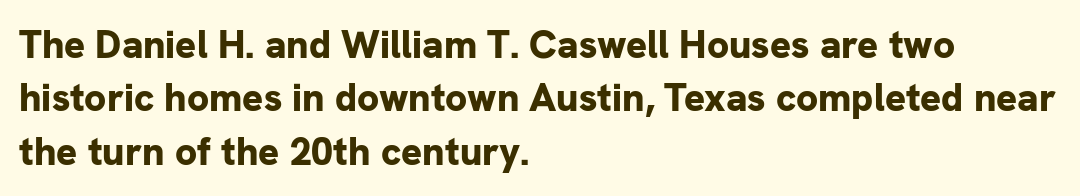
The compositor pushed each line to the left boundary. Nothing sits at the stroke ends, so this counts as sans-serif. Each new line begins a customary step beneath the previous one. These lines keep a tight, regular rhythm from letter to letter. This is the regular roman posture of the typeface. Letters rest on an invisible, unmarked baseline.
